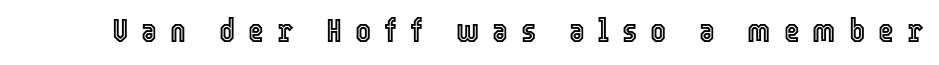
A typesetter would call this proportional, since set widths differ per character. Does the lettering tilt? It doesn't — this is upright. Quick note: underline off. There is plenty of visible air inserted between adjacent glyphs.
